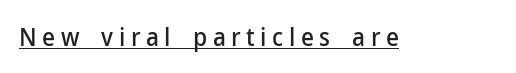
Q: Is the text italic (slanted)? A: No, it is upright.
Q: Is the text underlined? A: Yes.
Q: Is the spacing between letters normal or unusually wide? A: Unusually wide.
